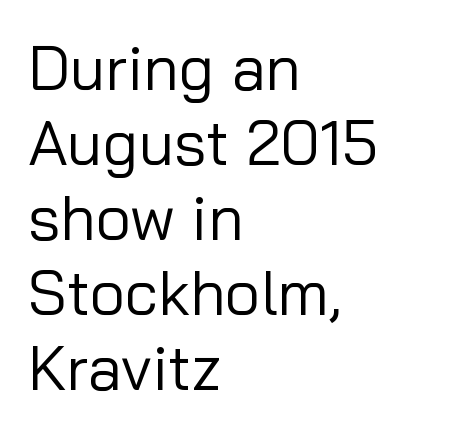
{"serif": "no", "italic": "no", "bold": "no", "weight": "regular", "width": "normal", "stroke_contrast": "low", "x_height": "medium", "monospaced": "no", "underline": "no", "align": "left", "line_spacing_ratio": 1.21, "letter_spacing": "normal", "letter_spacing_em": 0.0, "glyph_px": 62}
